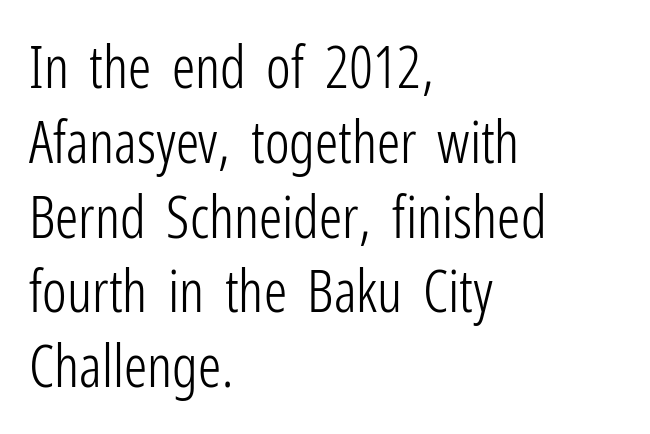
Weight: in the light-to-regular range. Compared with a centered layout, this one pins lines to the left instead. Does the leading feel generous? No, just average. The font's upright variant was chosen for this text. You could not count columns in this text — the font is proportionally spaced.
